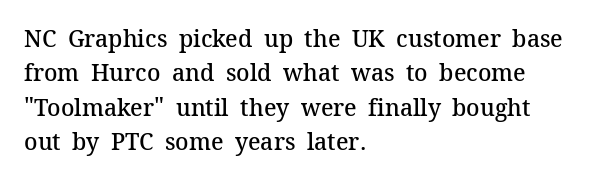
Q: Is the text bold? A: Semi-bold.
Q: Is the text italic (slanted)? A: No, it is upright.
Q: Is the text underlined? A: No.
Q: How is the paragraph aligned? A: Left-aligned.
Q: Is the spacing between letters normal or unusually wide? A: Normal.
Q: Is the spacing between lines tight, normal or loose? A: Normal.
